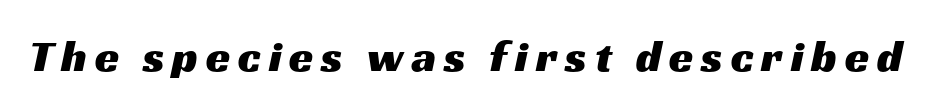
Stroke terminals: plain, sans-serif. Nobody drew a line under any word here. Do the characters align in a grid? No, the font is proportional.
